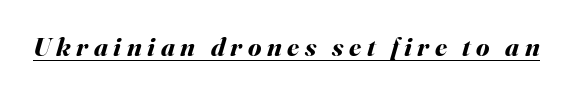
The image shows 27 px bold type, italic (leaning right); set unusually wide letter spacing (+0.21 em), underlined.
